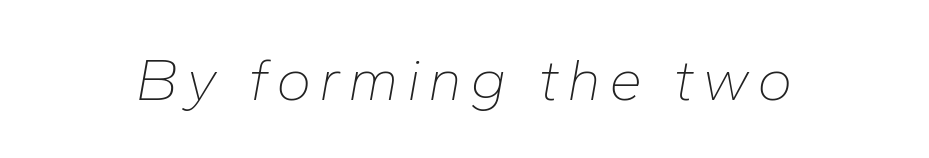
Q: Is the text bold? A: No.
Q: Is the text italic (slanted)? A: Yes, it leans right by about 10 degrees.
Q: Is the text underlined? A: No.
Q: Width (condensed, normal, or wide)? A: Normal.
Q: Stroke contrast? A: Low.
Q: x-height? A: Medium.
Q: Monospaced? A: No.
